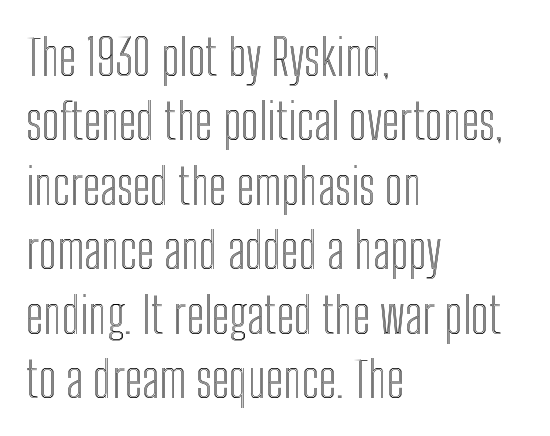
The image shows 50 px condensed type, upright; set left-aligned, normal line spacing (1.29x), normal letter spacing, not underlined; a medium x-height.
